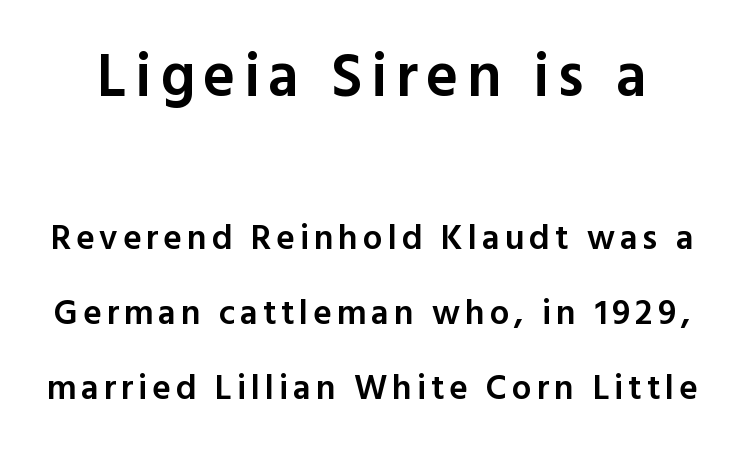
{"serif": "no", "italic": "no", "bold": "semi", "weight": "semibold", "width": "normal", "x_height": "medium", "monospaced": "no", "underline": "no", "line_spacing": "loose", "line_spacing_ratio": 2.15, "larger_block": "first", "size_ratio": 1.74, "glyph_px": 61}
